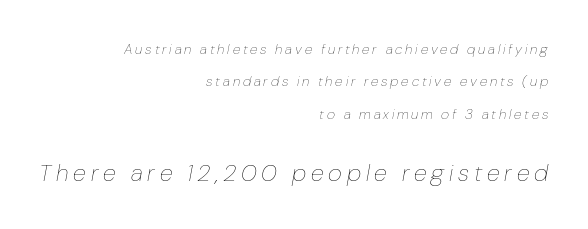
Q: Is the text bold? A: No.
Q: Is the text italic (slanted)? A: Yes, it leans right by about 10 degrees.
Q: Is the text underlined? A: No.
Q: How is the paragraph aligned? A: Right-aligned.
Q: Is the spacing between letters normal or unusually wide? A: Unusually wide.
Q: Is the spacing between lines tight, normal or loose? A: Loose.
Q: Which block of text is set in a larger size, the first (top) or the second (bottom)? A: The second (bottom) one.
